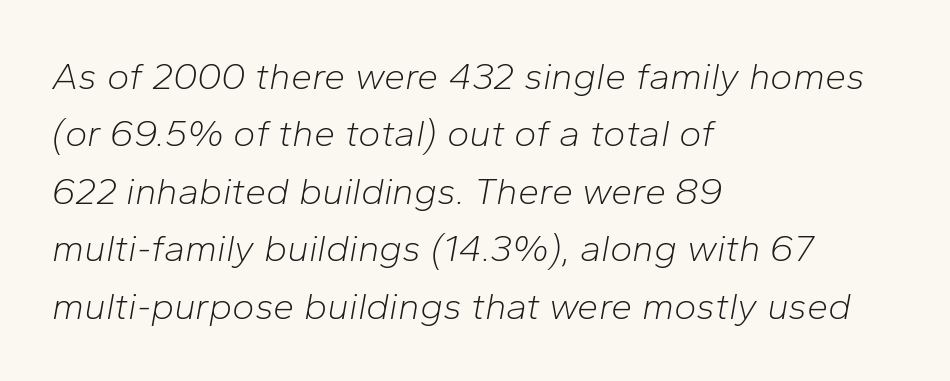
{"italic": "yes", "lean": "right", "slant_degrees": 10, "bold": "no", "weight": "light", "width": "normal", "stroke_contrast": "low", "x_height": "medium", "monospaced": "no", "underline": "no", "align": "left", "line_spacing": "normal", "line_spacing_ratio": 1.51, "letter_spacing": "normal", "letter_spacing_em": 0.0, "glyph_px": 38}
